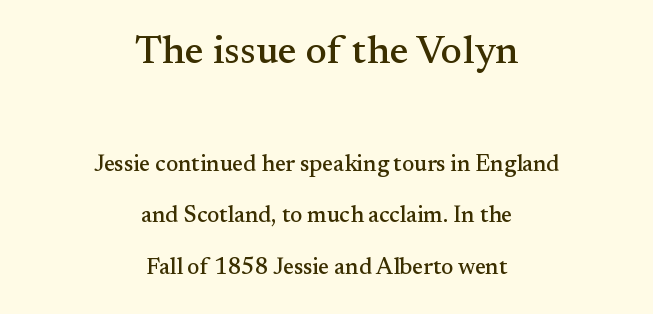
{"serif": "yes", "italic": "no", "width": "normal", "stroke_contrast": "medium", "x_height": "small", "monospaced": "no", "underline": "no", "align": "center", "line_spacing": "loose", "line_spacing_ratio": 2.23, "letter_spacing": "normal", "letter_spacing_em": 0.0, "larger_block": "first", "size_ratio": 1.74, "glyph_px": 40}
